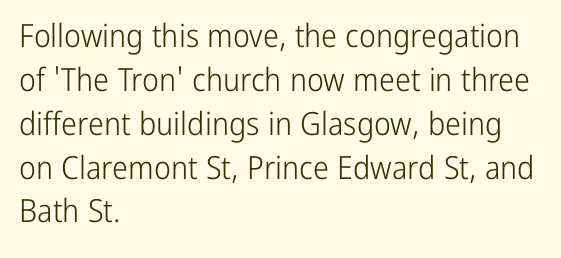
Has an underline been added? It has not. This rendering employs a face without finishing strokes, i.e., a sans-serif. The letters stand upright; this is a roman face. The cut favours lightness, reaching ordinary text weight at its darkest. Whoever set this chose a conventional vertical rhythm. This rendering uses left alignment, leaving the right contour irregular.
